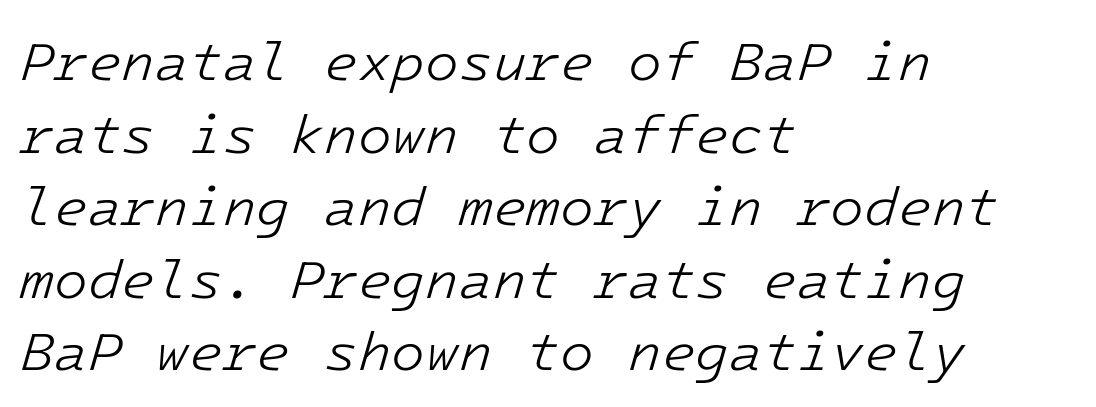
The image shows 55 px light type, italic (leaning right), monospaced; set left-aligned, normal line spacing (1.32x), normal letter spacing, not underlined; low stroke contrast and a medium x-height.
